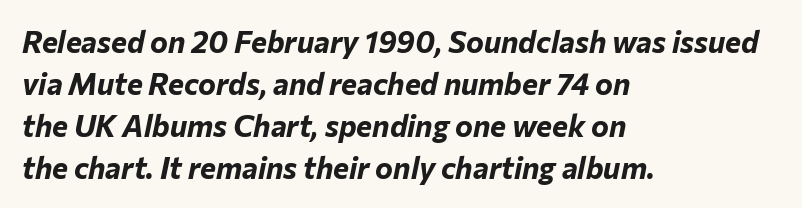
How would I describe the line gaps? Plain and ordinary. The sample has been set heavy, in full bold. Proportional: the letters do not fall into vertical columns. This is oblique type, the kind used for emphasis or titles.
